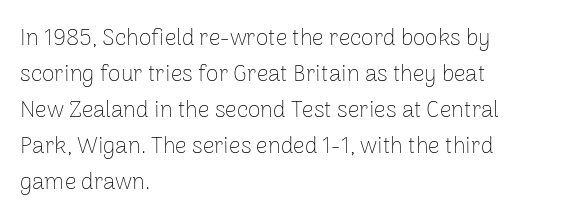
{"italic": "no", "bold": "no", "underline": "no", "align": "left", "line_spacing": "normal", "line_spacing_ratio": 1.56, "letter_spacing": "normal", "letter_spacing_em": 0.0, "glyph_px": 23}
